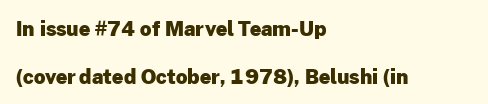
The image shows 20 px bold type, upright; set left-aligned, loose line spacing (2.4x), normal letter spacing, not underlined.
